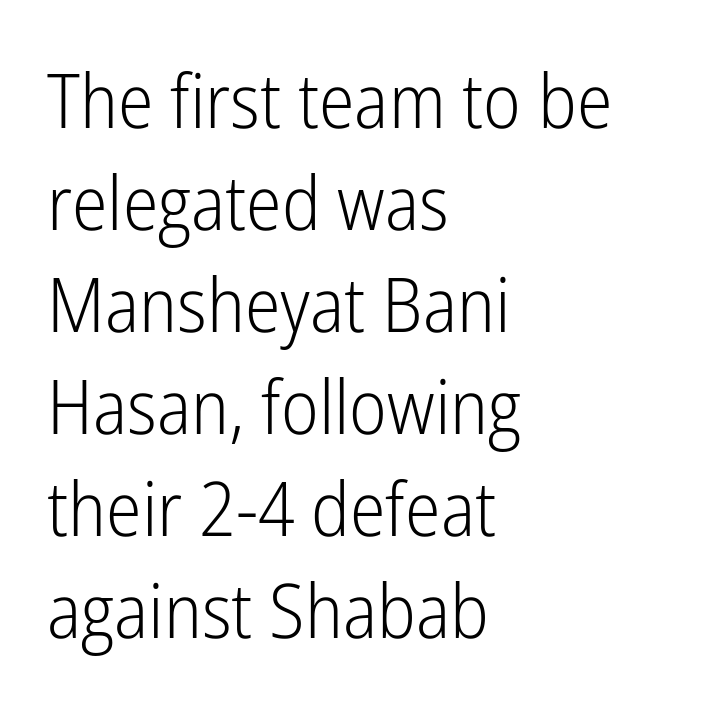
The passage is arranged the way most books set body copy — flush left. Quick note: interline space is typical. Clear beneath every line of the passage. This is the regular roman posture of the typeface.
